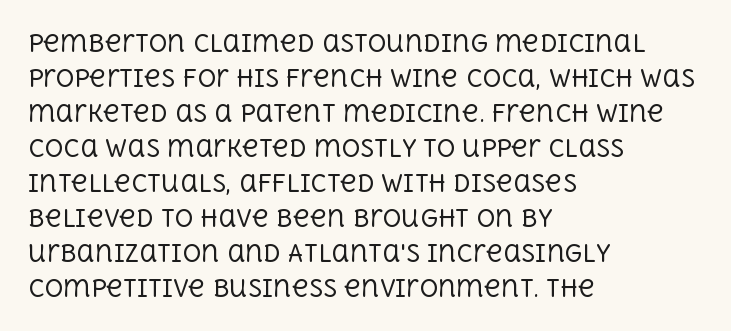
Weight: not bold — regular or lighter. The typesetter chose a ragged-right arrangement here. Each new line begins a customary step beneath the previous one. You could call the tracking neutral — neither tight nor loose. Only glyphs here, with clear space below each row. You can tell it's not italic because the verticals are truly vertical.
